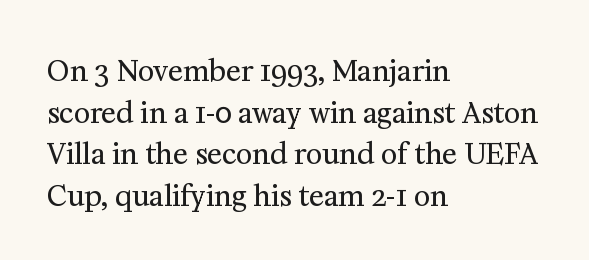
Q: Is the text bold? A: No.
Q: Is the text italic (slanted)? A: No, it is upright.
Q: Is the typeface a serif or a sans-serif typeface? A: Serif.
Q: Is the text underlined? A: No.
Q: How is the paragraph aligned? A: Left-aligned.
Q: Is the spacing between letters normal or unusually wide? A: Normal.
Q: Is the spacing between lines tight, normal or loose? A: Normal.
Q: Width (condensed, normal, or wide)? A: Normal.
Q: Stroke contrast? A: Medium.
Q: x-height? A: Medium.
Q: Monospaced? A: No.
